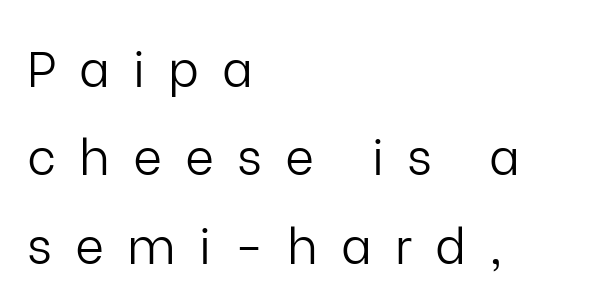
Q: Is the text bold? A: No.
Q: Is the text italic (slanted)? A: No, it is upright.
Q: Is the typeface a serif or a sans-serif typeface? A: Sans-serif.
Q: Is the text underlined? A: No.
Q: How is the paragraph aligned? A: Left-aligned.
Q: Is the spacing between letters normal or unusually wide? A: Unusually wide.
Q: Width (condensed, normal, or wide)? A: Normal.
Q: Stroke contrast? A: Low.
Q: x-height? A: Medium.
Q: Monospaced? A: No.
